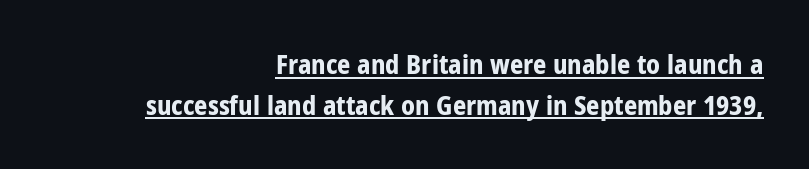
The image shows 26 px bold type, upright; set right-aligned, normal line spacing (1.56x), normal letter spacing, underlined.
